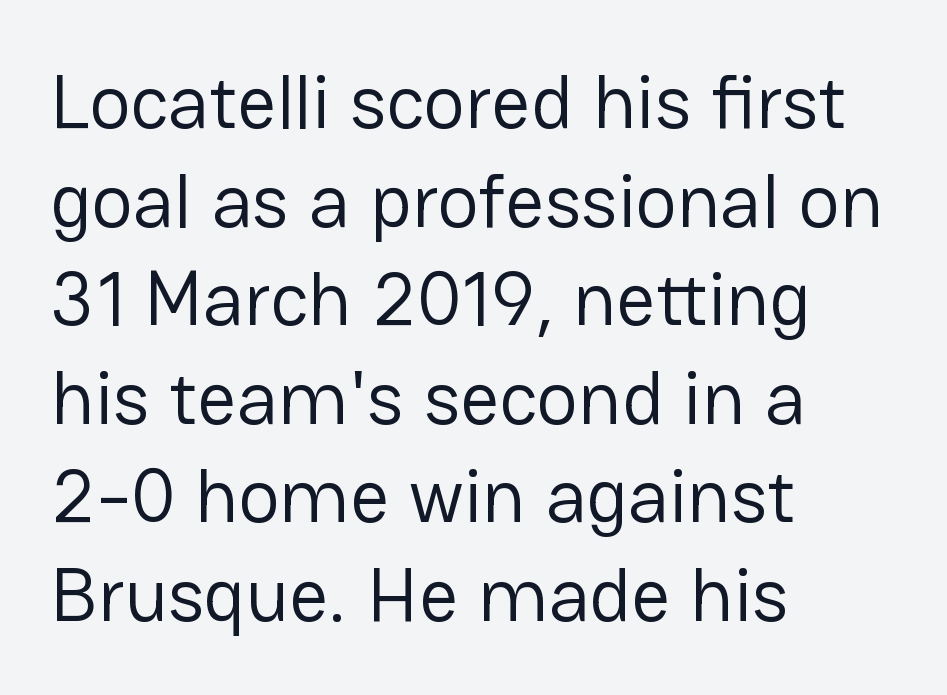
{"serif": "no", "italic": "no", "bold": "no", "weight": "regular", "width": "normal", "stroke_contrast": "low", "x_height": "medium", "monospaced": "no", "underline": "no", "align": "left", "line_spacing": "normal", "line_spacing_ratio": 1.28, "letter_spacing": "normal", "letter_spacing_em": 0.0, "glyph_px": 77}
